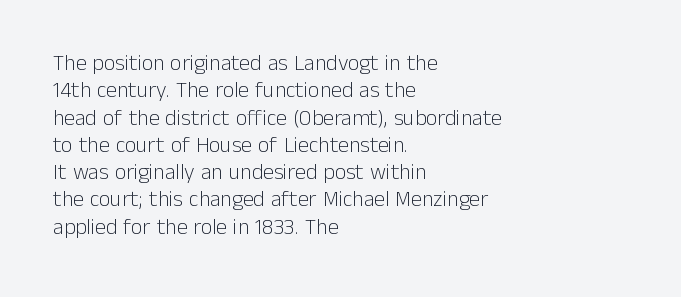
{"italic": "no", "bold": "no", "underline": "no", "align": "left", "line_spacing_ratio": 1.24, "letter_spacing": "normal", "letter_spacing_em": 0.0, "glyph_px": 22}
